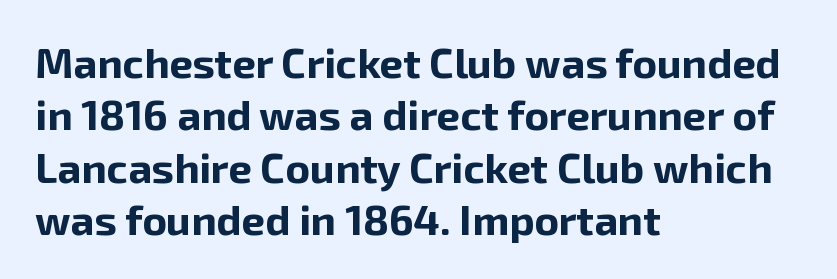
The image shows 42 px bold sans-serif type, upright; set left-aligned, normal line spacing (1.25x), normal letter spacing, not underlined; low stroke contrast and a medium x-height.
